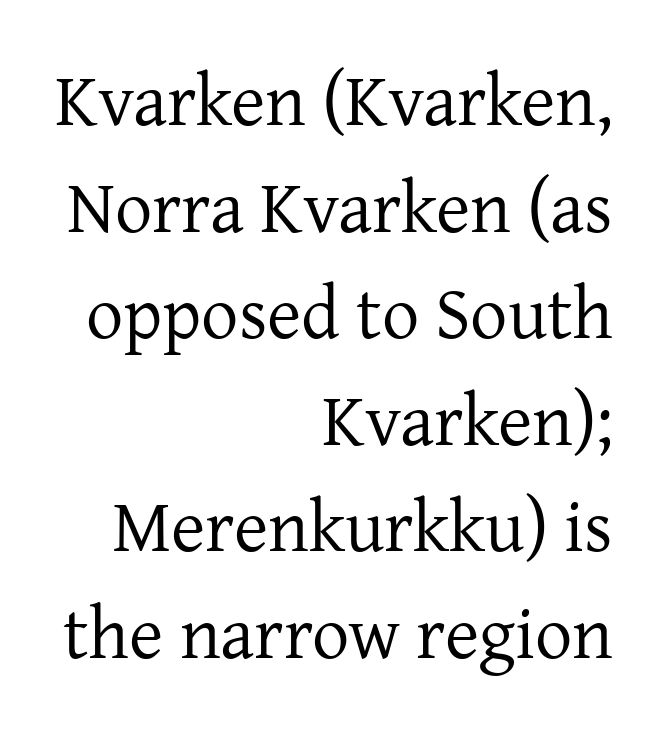
{"serif": "yes", "italic": "no", "bold": "no", "weight": "regular", "width": "normal", "stroke_contrast": "low", "x_height": "medium", "monospaced": "no", "underline": "no", "align": "right", "line_spacing": "normal", "line_spacing_ratio": 1.44, "letter_spacing": "normal", "letter_spacing_em": 0.0, "glyph_px": 74}
